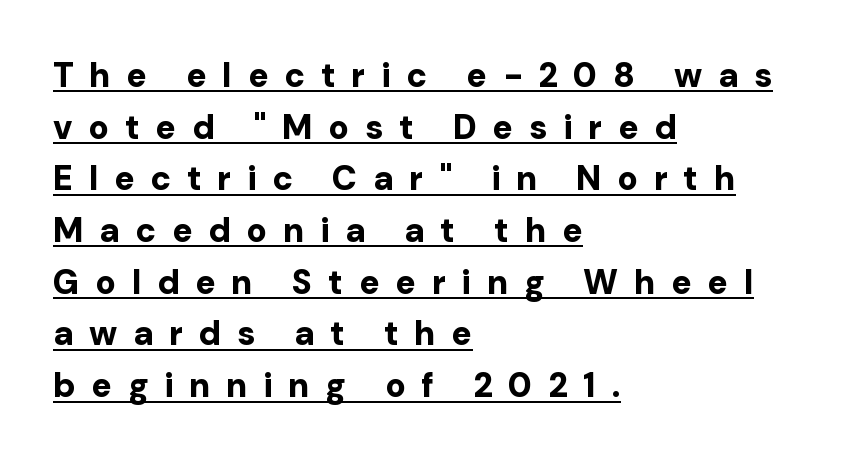
{"serif": "no", "italic": "no", "bold": "yes", "weight": "bold", "width": "normal", "stroke_contrast": "low", "x_height": "medium", "monospaced": "no", "underline": "yes", "align": "left", "line_spacing": "normal", "line_spacing_ratio": 1.52, "letter_spacing": "wide", "letter_spacing_em": 0.46, "glyph_px": 34}
